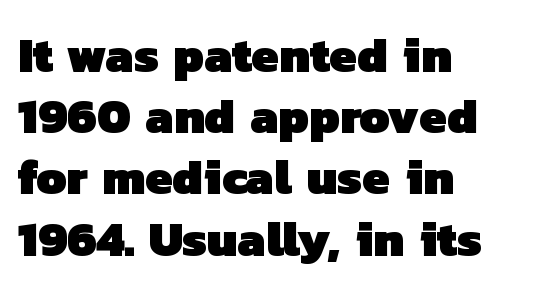
Line starts are locked; line ends wander. You'd pick this weight for a headline — it's a proper bold. Default kerning and tracking; the words read as compact shapes. The face used here is proportionally spaced, like ordinary book or web type.
